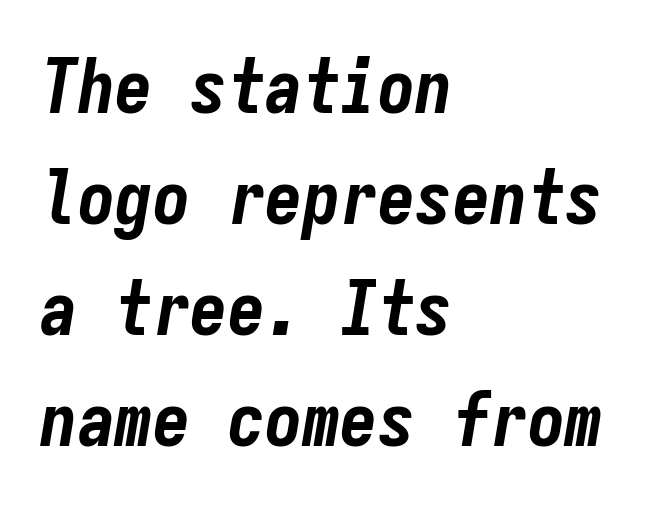
The image shows 75 px bold, condensed type, italic (leaning right), monospaced; set left-aligned, normal line spacing (1.48x), normal letter spacing, not underlined; low stroke contrast and a medium x-height.
